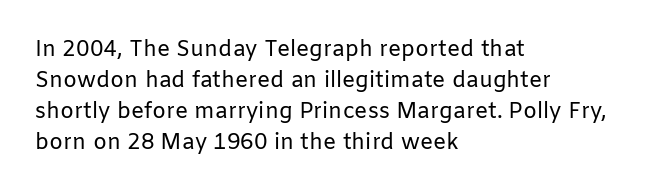
The words here are not underlined. Default kerning and tracking; the words read as compact shapes. The paragraph shown leans on its left margin. Posture: straight, roman, zero tilt. Vertical stems look standard width or narrower in stroke. Vertical spacing — default.
